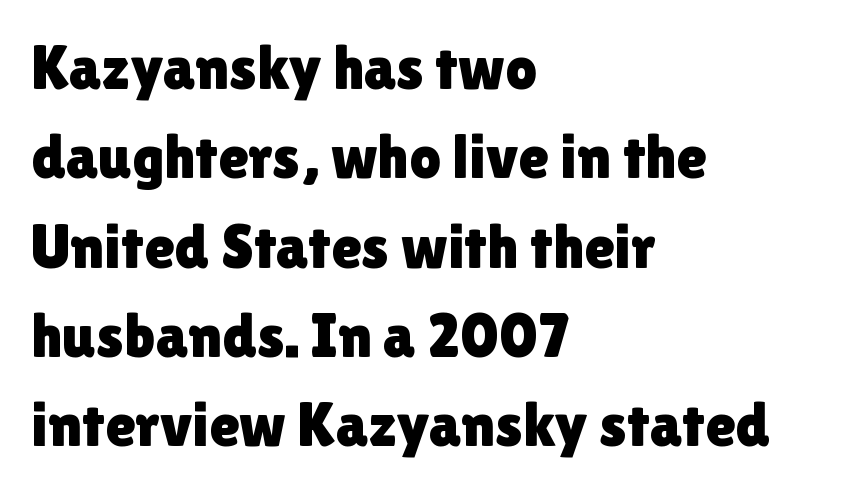
Has an underline been added? It has not. Regarding serifs, this sample does without them. The space between consecutive lines is moderate. The compositor pushed each line to the left boundary. Proportional: the letters do not fall into vertical columns. Observe the ordinary spacing: letters are neighbours, not strangers.
